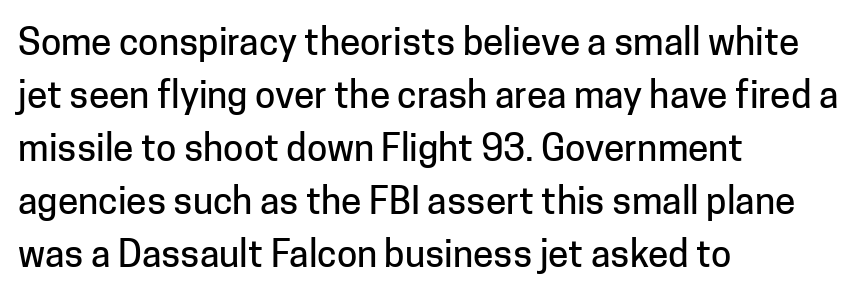
The gap between lines stays unmarked. This block has exactly the height ordinary leading produces. The face used here is proportionally spaced, like ordinary book or web type. This rendering employs a face without finishing strokes, i.e., a sans-serif. Posture: upright roman.
